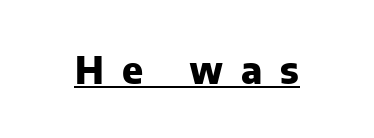
You could not count columns in this text — the font is proportionally spaced. How heavy is the stroke? Heavy — this is a bold. Ordinary non-slanted type is in use. The specimen includes a rule beneath the text block's lines. A typesetter would label this face a sans.
